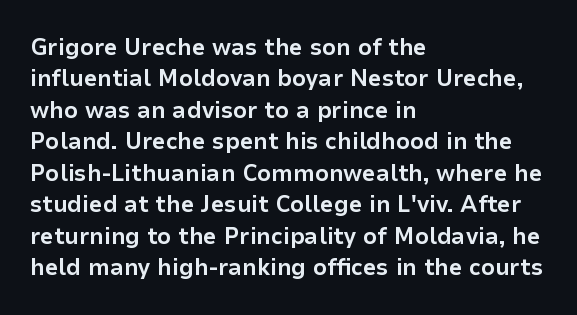
Caption: standard tracking, unaltered. In CSS terms this would be text-align: left. Unlike italic type, these characters show no tilt at all. A dark, heavy texture on the line: the type is bold.
